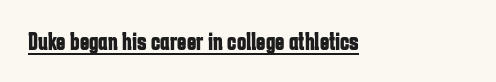
The image shows 25 px bold type, upright; set normal letter spacing, underlined.
